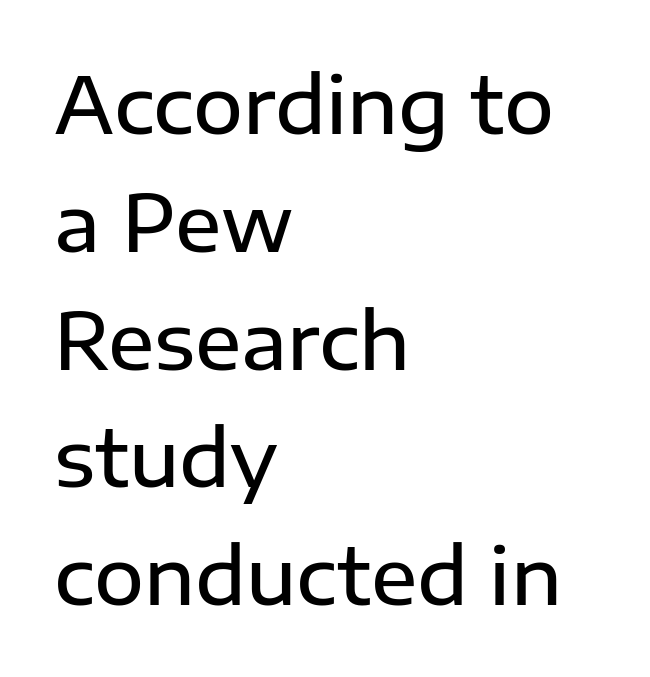
{"serif": "no", "italic": "no", "bold": "semi", "weight": "semibold", "width": "normal", "stroke_contrast": "low", "x_height": "medium", "monospaced": "no", "underline": "no", "align": "left", "line_spacing": "normal", "line_spacing_ratio": 1.53, "letter_spacing": "normal", "letter_spacing_em": 0.0, "glyph_px": 77}
